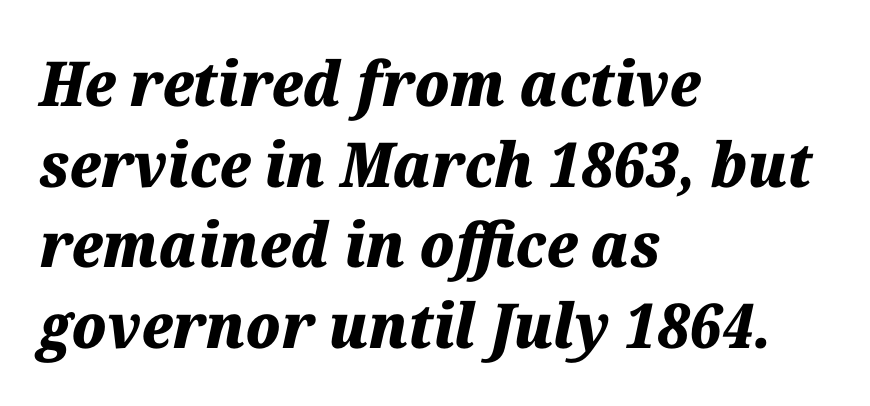
Q: Is the text bold? A: Yes.
Q: Is the text italic (slanted)? A: Yes, it leans right by about 12 degrees.
Q: Is the text underlined? A: No.
Q: How is the paragraph aligned? A: Left-aligned.
Q: Is the spacing between letters normal or unusually wide? A: Normal.
Q: Is the spacing between lines tight, normal or loose? A: Normal.
Q: Width (condensed, normal, or wide)? A: Normal.
Q: Stroke contrast? A: Medium.
Q: x-height? A: Medium.
Q: Monospaced? A: No.
